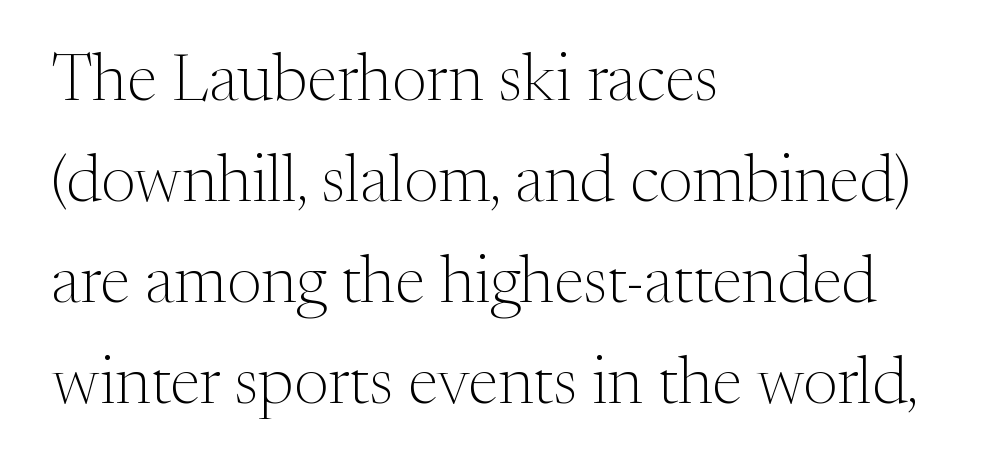
The image shows 66 px light serif type, upright; set left-aligned, normal line spacing (1.53x), normal letter spacing, not underlined; medium stroke contrast and a medium x-height.
